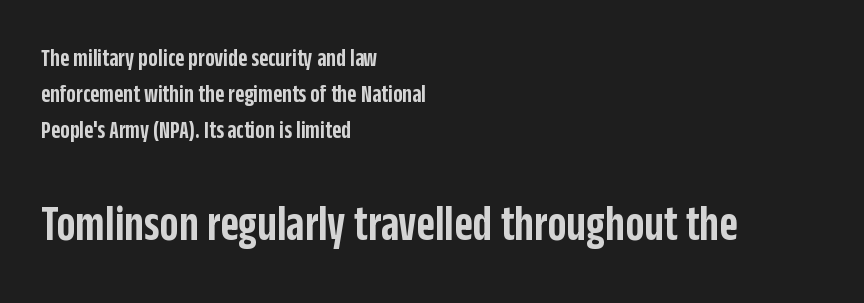
Q: Is the text bold? A: Semi-bold.
Q: Is the text italic (slanted)? A: No, it is upright.
Q: Is the typeface a serif or a sans-serif typeface? A: Sans-serif.
Q: Is the text underlined? A: No.
Q: How is the paragraph aligned? A: Left-aligned.
Q: Is the spacing between letters normal or unusually wide? A: Normal.
Q: Is the spacing between lines tight, normal or loose? A: Normal.
Q: Which block of text is set in a larger size, the first (top) or the second (bottom)? A: The second (bottom) one.
Q: Width (condensed, normal, or wide)? A: Condensed.
Q: Stroke contrast? A: Low.
Q: x-height? A: Large.
Q: Monospaced? A: No.
